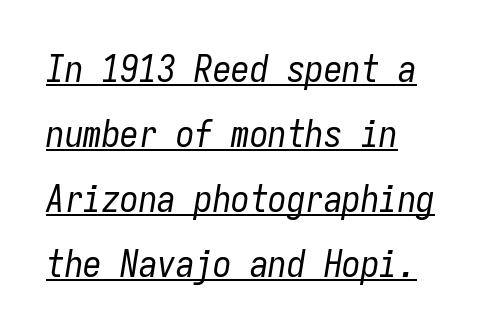
{"italic": "yes", "lean": "right", "slant_degrees": 9, "bold": "no", "weight": "regular", "width": "condensed", "stroke_contrast": "low", "x_height": "medium", "monospaced": "yes", "underline": "yes", "align": "left", "line_spacing_ratio": 1.76, "letter_spacing": "normal", "letter_spacing_em": 0.0, "glyph_px": 37}
